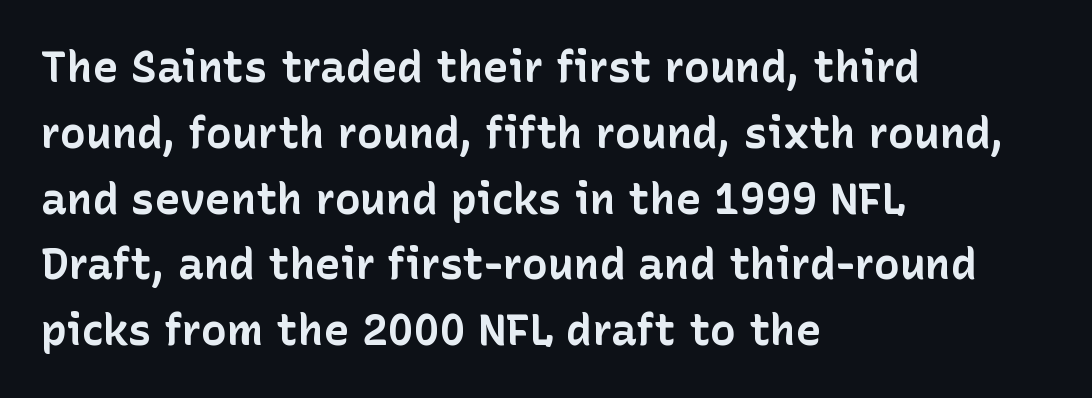
Q: Is the text bold? A: Yes.
Q: Is the text italic (slanted)? A: No, it is upright.
Q: Is the typeface a serif or a sans-serif typeface? A: Sans-serif.
Q: Is the text underlined? A: No.
Q: How is the paragraph aligned? A: Left-aligned.
Q: Is the spacing between letters normal or unusually wide? A: Normal.
Q: Is the spacing between lines tight, normal or loose? A: Normal.
Q: Width (condensed, normal, or wide)? A: Normal.
Q: Stroke contrast? A: Low.
Q: x-height? A: Medium.
Q: Monospaced? A: No.
